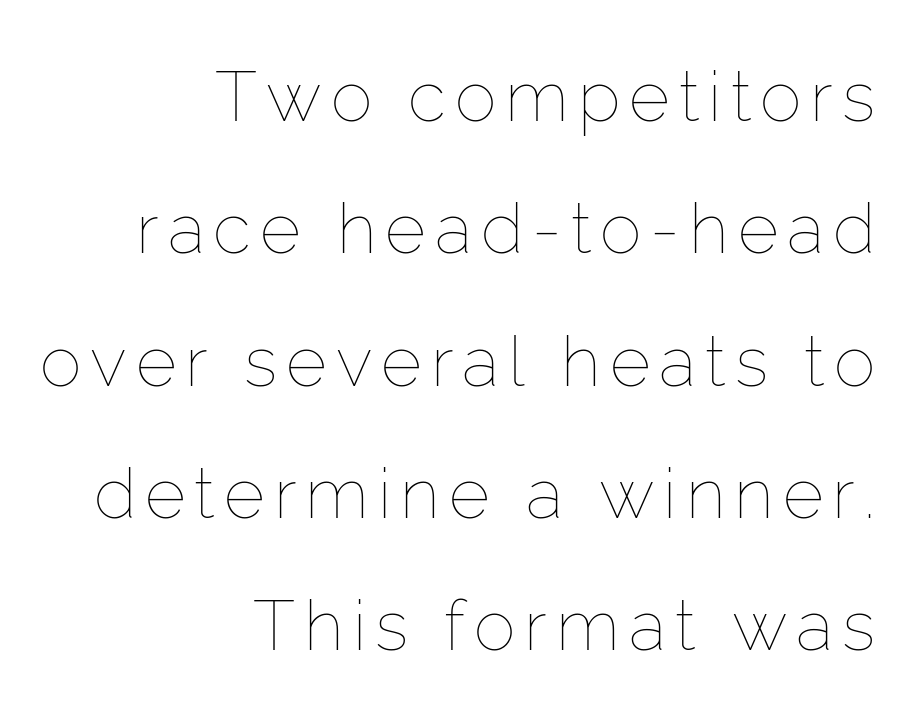
The image shows 70 px thin type, upright; set right-aligned, line spacing 1.89x, not underlined; low stroke contrast and a medium x-height.
